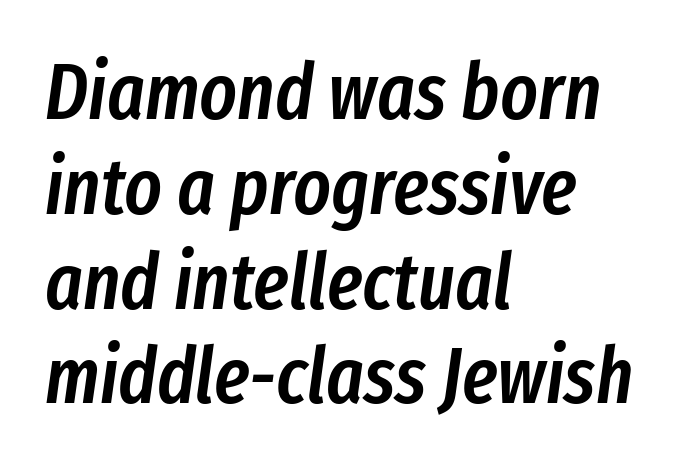
Q: Is the text bold? A: Semi-bold.
Q: Is the text italic (slanted)? A: Yes, it leans right by about 8 degrees.
Q: Is the text underlined? A: No.
Q: How is the paragraph aligned? A: Left-aligned.
Q: Is the spacing between letters normal or unusually wide? A: Normal.
Q: Width (condensed, normal, or wide)? A: Condensed.
Q: Stroke contrast? A: Low.
Q: x-height? A: Medium.
Q: Monospaced? A: No.
